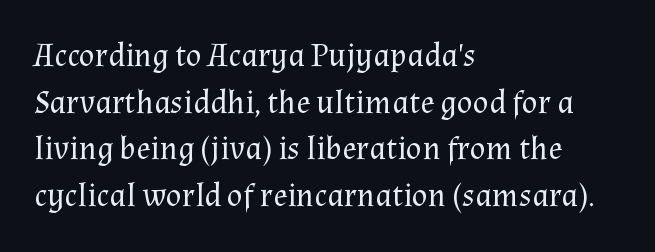
Q: Is the text bold? A: No.
Q: Is the text italic (slanted)? A: No, it is upright.
Q: Is the text underlined? A: No.
Q: How is the paragraph aligned? A: Left-aligned.
Q: Is the spacing between letters normal or unusually wide? A: Normal.
Q: Is the spacing between lines tight, normal or loose? A: Normal.
Q: Width (condensed, normal, or wide)? A: Normal.
Q: Stroke contrast? A: Medium.
Q: x-height? A: Medium.
Q: Monospaced? A: No.
